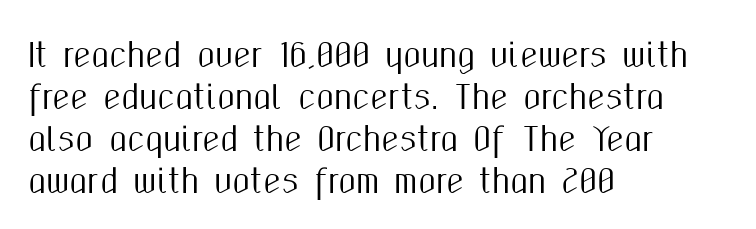
Plain, unruled lines of type. These lines are rendered in a variable-pitch font. The text was rendered using a sans face with plain stroke endings. Every stem runs plumb, perpendicular to the baseline.
